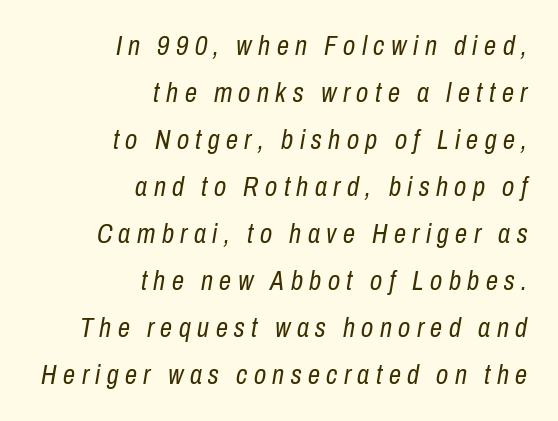
Yep, that's italic — everything's leaning. Underlining? Definitely not there. Which margin do the lines hug? The right one — the left edge is uneven. Stroke mass is kept to a normal reading level or below.
